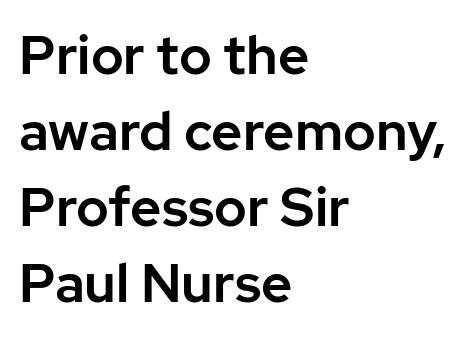
The image shows 54 px sans-serif type, upright; set left-aligned, normal line spacing (1.41x), normal letter spacing, not underlined; low stroke contrast and a medium x-height.
